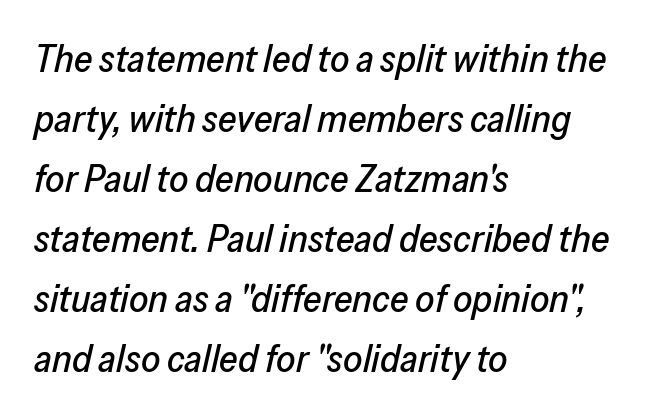
The strip under each line holds only bare page. Quick note: interline space is typical. The rendering uses natural spacing where letterforms have individual widths. The paragraph has a hard left edge and a soft right edge. The line texture is even and compact thanks to regular tracking. Slant detected: the letters are inclined.
